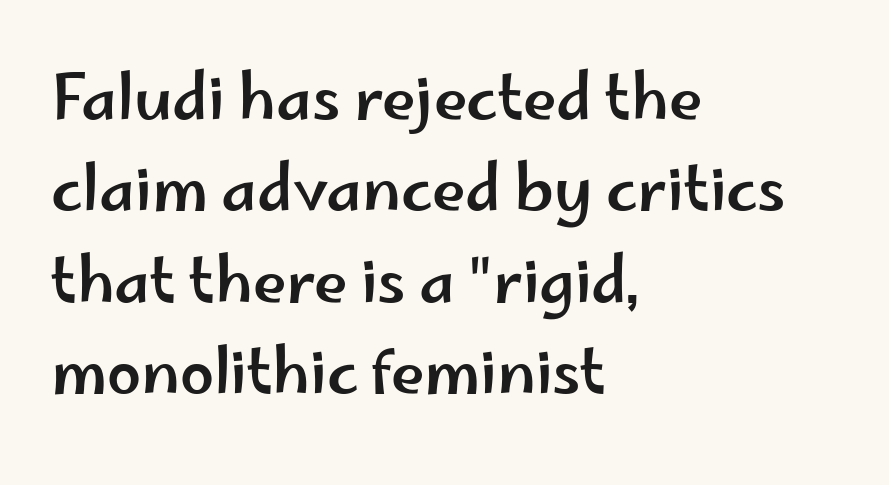
The image shows 61 px wide sans-serif type, upright; set left-aligned, normal line spacing (1.5x), normal letter spacing, not underlined; low stroke contrast and a small x-height.
